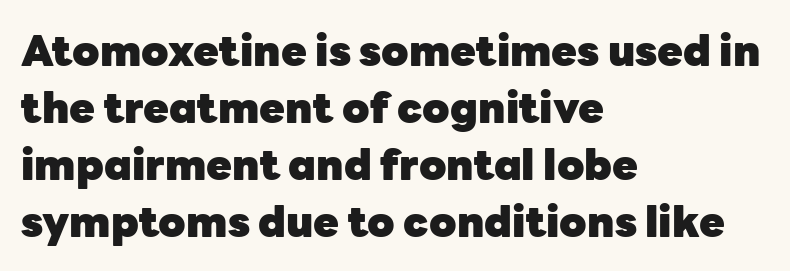
The image shows 42 px heavy sans-serif type, upright; set left-aligned, normal line spacing (1.36x), normal letter spacing, not underlined; low stroke contrast and a medium x-height.
